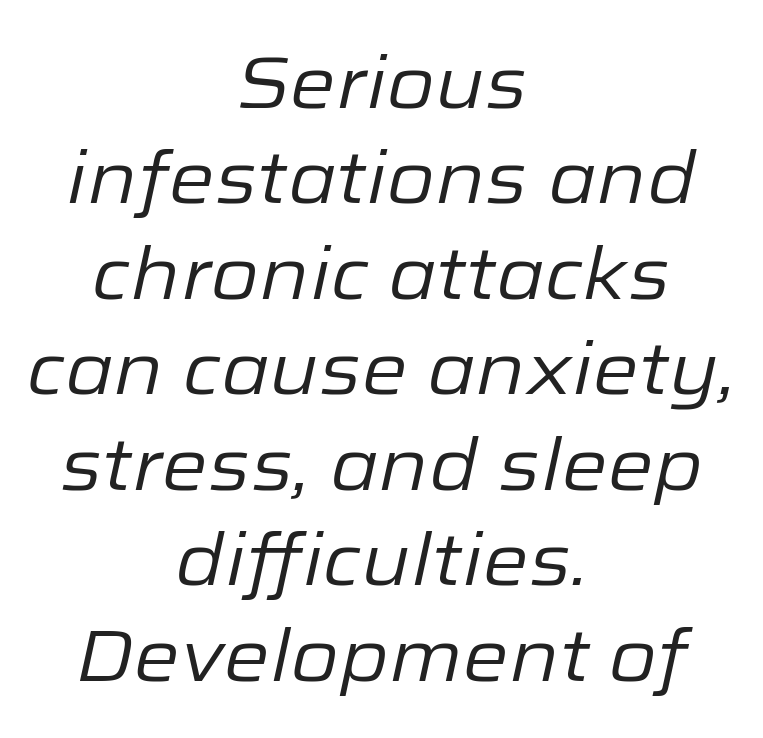
The leading is moderate, giving the passage an even texture. Observe the lean: these are italic letterforms. The glyphs are unaccompanied by any horizontal stroke below them. No extra ink here — the face is not bold.
